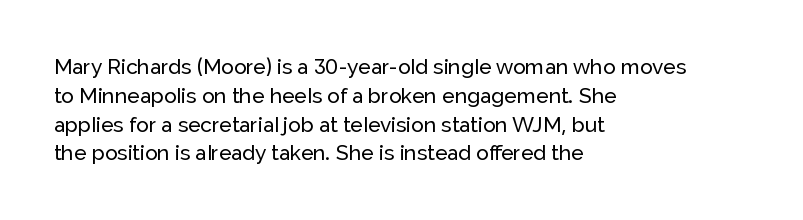
Q: Is the text italic (slanted)? A: No, it is upright.
Q: Is the text underlined? A: No.
Q: How is the paragraph aligned? A: Left-aligned.
Q: Is the spacing between letters normal or unusually wide? A: Normal.
Q: Is the spacing between lines tight, normal or loose? A: Normal.
